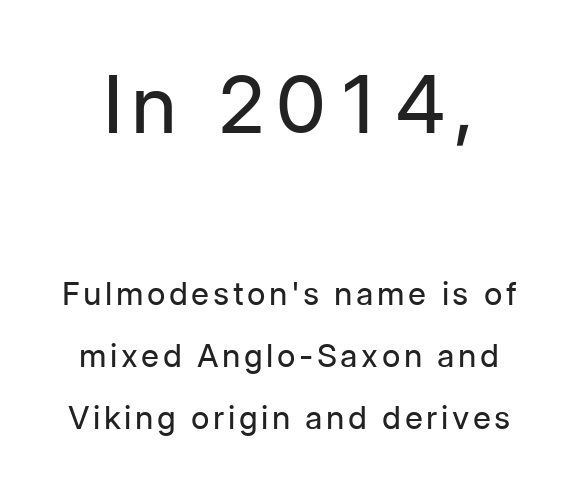
{"serif": "no", "italic": "no", "bold": "no", "weight": "regular", "width": "normal", "stroke_contrast": "low", "x_height": "medium", "monospaced": "no", "underline": "no", "line_spacing": "loose", "line_spacing_ratio": 1.94, "larger_block": "first", "size_ratio": 2.5, "glyph_px": 80}
